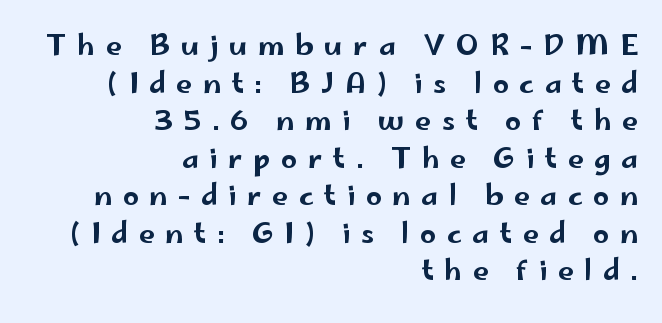
{"serif": "no", "italic": "no", "width": "wide", "stroke_contrast": "low", "x_height": "small", "monospaced": "no", "underline": "no", "align": "right", "line_spacing": "normal", "line_spacing_ratio": 1.34, "letter_spacing": "wide", "letter_spacing_em": 0.38, "glyph_px": 28}
